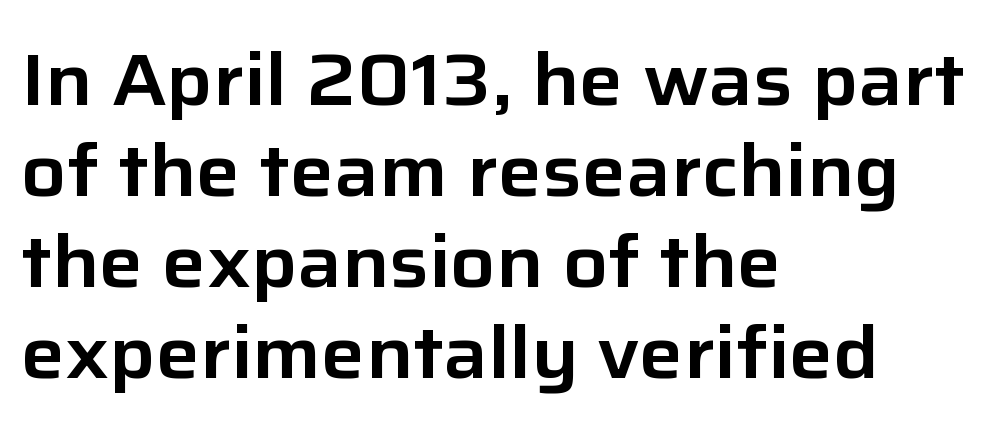
{"serif": "no", "italic": "no", "width": "normal", "stroke_contrast": "low", "x_height": "medium", "monospaced": "no", "underline": "no", "align": "left", "line_spacing_ratio": 1.23, "letter_spacing": "normal", "letter_spacing_em": 0.0, "glyph_px": 74}
